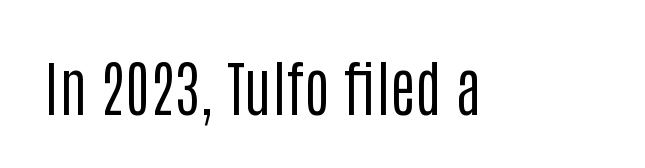
{"serif": "no", "italic": "no", "bold": "no", "weight": "regular", "width": "condensed", "stroke_contrast": "low", "x_height": "large", "monospaced": "no", "underline": "no", "letter_spacing": "normal", "letter_spacing_em": 0.0, "glyph_px": 61}
